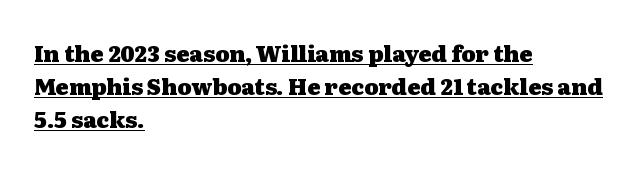
The image shows 22 px bold type, upright; set left-aligned, normal line spacing (1.51x), normal letter spacing, underlined.
